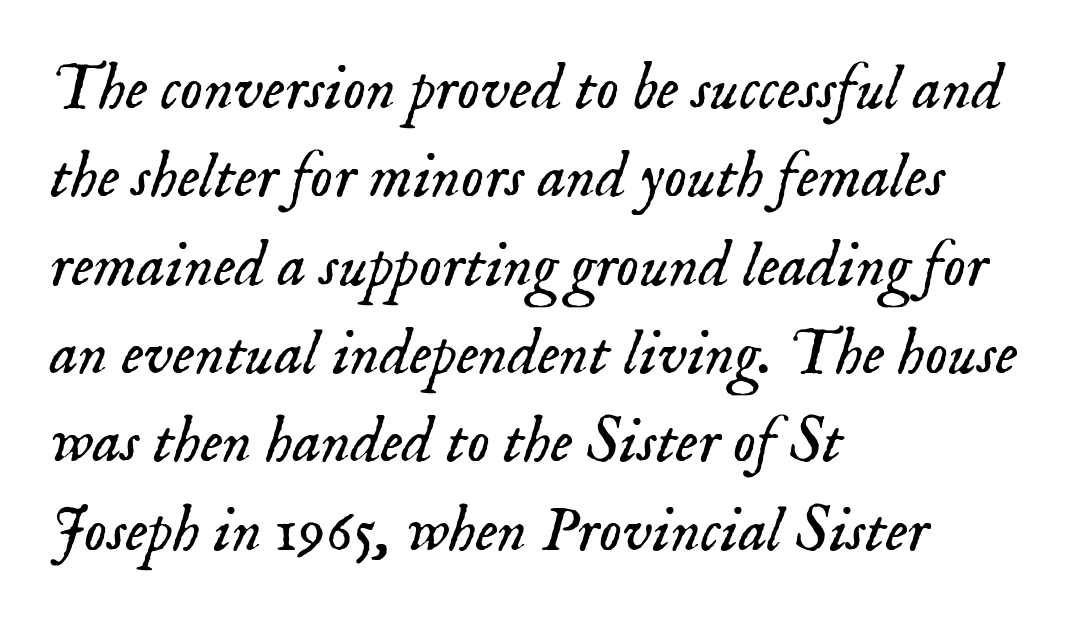
Q: Is the text bold? A: No.
Q: Is the text italic (slanted)? A: Yes, it leans right by about 18 degrees.
Q: Is the typeface a serif or a sans-serif typeface? A: Serif.
Q: Is the text underlined? A: No.
Q: How is the paragraph aligned? A: Left-aligned.
Q: Is the spacing between letters normal or unusually wide? A: Normal.
Q: Is the spacing between lines tight, normal or loose? A: Normal.
Q: Width (condensed, normal, or wide)? A: Normal.
Q: Stroke contrast? A: Low.
Q: x-height? A: Small.
Q: Monospaced? A: No.
